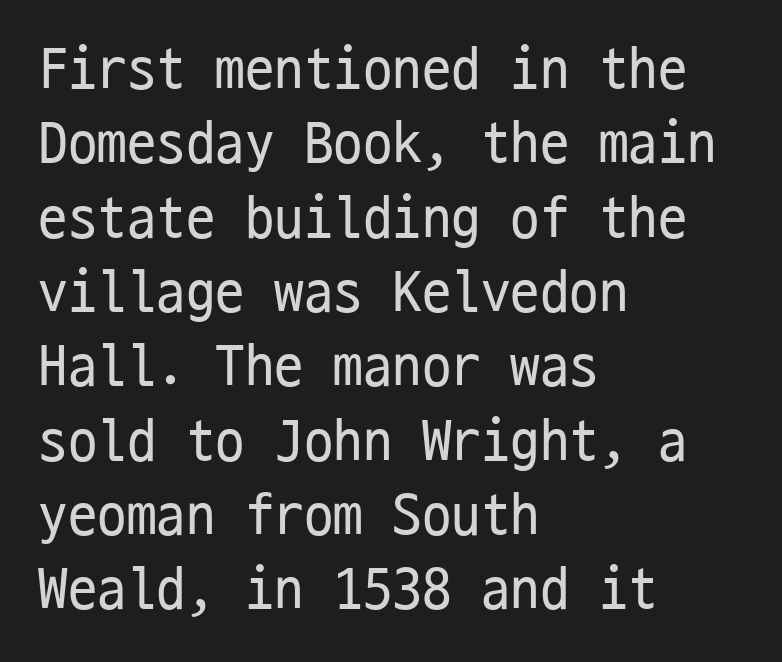
Is this a fixed-width face? Yes — each glyph sits in an identical cell. Quick note: underline off. Does the leading feel generous? No, just average. If you drew a ruler down the left edge, every line would touch it. Ordinary non-slanted type is in use.
